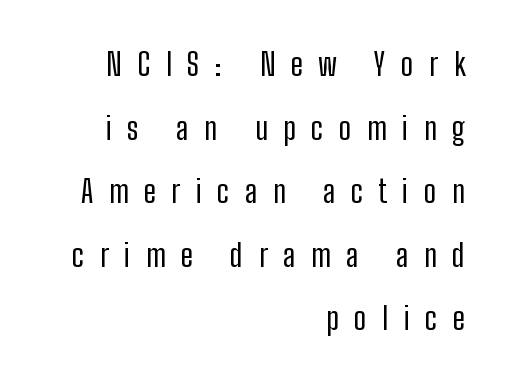
Q: Is the text bold? A: No.
Q: Is the text italic (slanted)? A: No, it is upright.
Q: Is the typeface a serif or a sans-serif typeface? A: Sans-serif.
Q: Is the text underlined? A: No.
Q: How is the paragraph aligned? A: Right-aligned.
Q: Is the spacing between letters normal or unusually wide? A: Unusually wide.
Q: Is the spacing between lines tight, normal or loose? A: Loose.
Q: Width (condensed, normal, or wide)? A: Condensed.
Q: Stroke contrast? A: Low.
Q: x-height? A: Medium.
Q: Monospaced? A: No.
